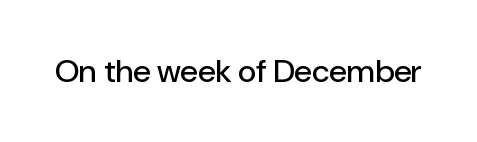
{"serif": "no", "italic": "no", "width": "normal", "stroke_contrast": "low", "x_height": "medium", "monospaced": "no", "underline": "no", "letter_spacing": "normal", "letter_spacing_em": 0.0, "glyph_px": 32}
